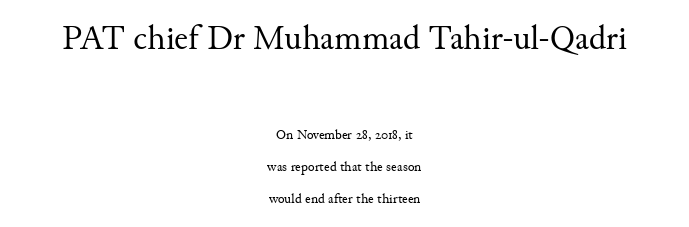
Stems here are at most as thick as an everyday book face. Compared with typical body copy, the letter spacing here is the same. Honestly, the rows look like they've been pulled way apart. Rule under the text: the space is simply empty. Yep, those are serifs on the letters. Centered paragraph, ragged on both sides.
